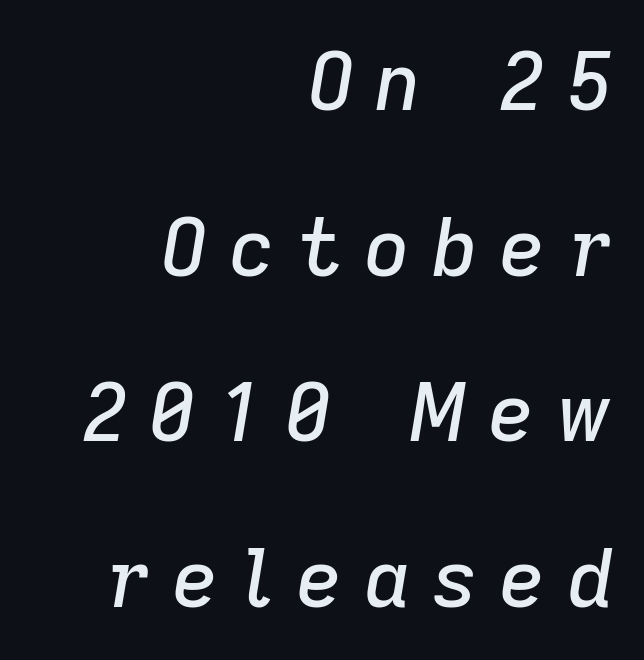
The image shows 80 px text type, italic (leaning right); set right-aligned, loose line spacing (2.07x), unusually wide letter spacing (+0.27 em), not underlined; low stroke contrast and a medium x-height.
